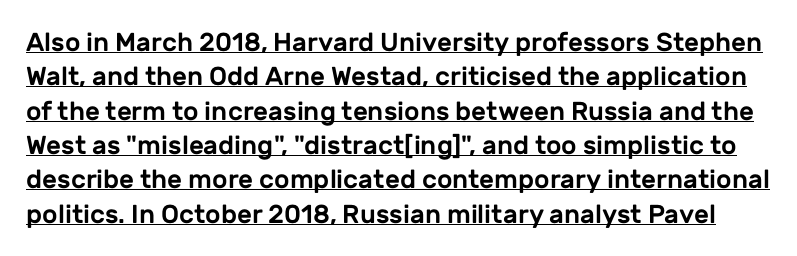
Q: Is the text italic (slanted)? A: No, it is upright.
Q: Is the text underlined? A: Yes.
Q: Is the spacing between letters normal or unusually wide? A: Normal.
Q: Is the spacing between lines tight, normal or loose? A: Normal.
